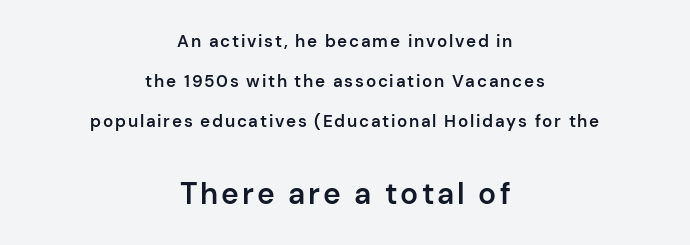
The image shows 30 px semibold sans-serif type, upright; set centered, loose line spacing (2.36x), not underlined; the second (bottom) block is 1.76x larger; low stroke contrast and a medium x-height.
